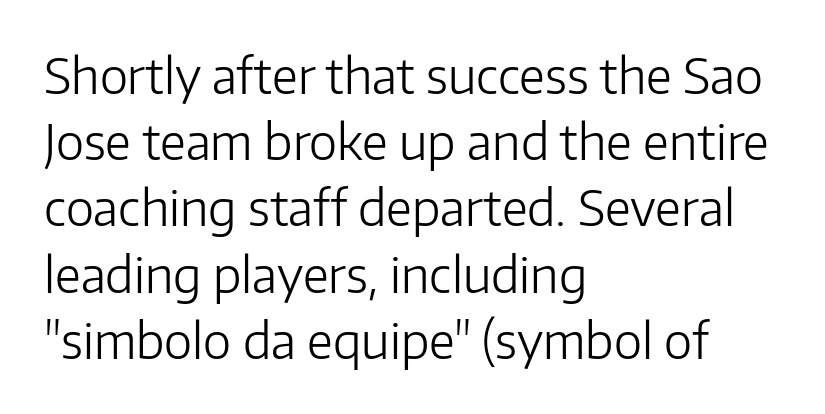
The strokes are not fattened; the text isn't bold. Unlike italic type, these characters show no tilt at all. These lines stack with their left ends in a neat column. Letterform terminals end flat and unadorned throughout the passage. Spacing verdict: proportional, widths tailored to each character.
